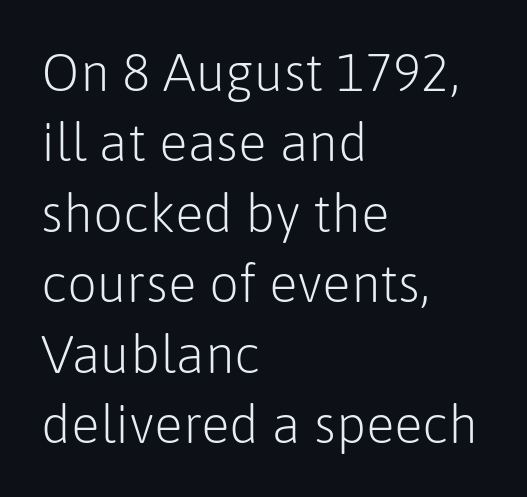
The image shows 53 px light sans-serif type, upright; set left-aligned, normal line spacing (1.33x), normal letter spacing, not underlined; low stroke contrast and a medium x-height.
